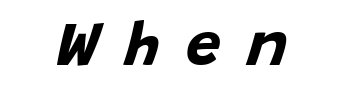
Letter spacing: wide. You could not count columns in this text — the font is proportionally spaced. As a designer I'd log this as weight 700, bold. Looking at the ascenders, they clearly lean. Just letters on the line, the space beneath them empty.
